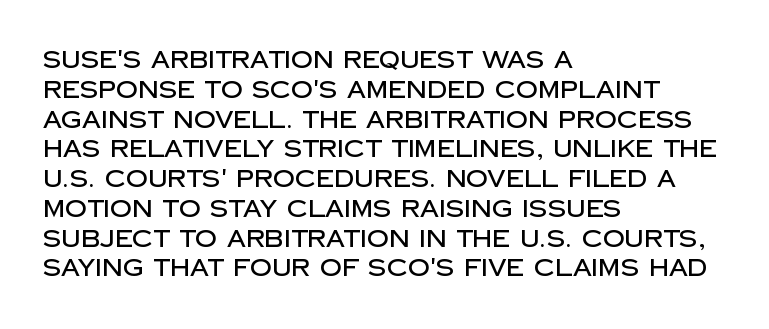
Q: Is the text italic (slanted)? A: No, it is upright.
Q: Is the text underlined? A: No.
Q: How is the paragraph aligned? A: Left-aligned.
Q: Is the spacing between letters normal or unusually wide? A: Normal.
